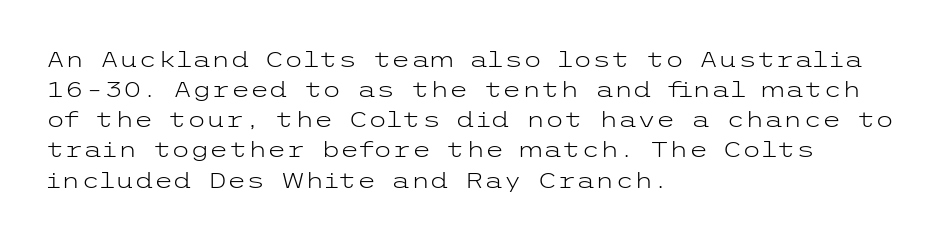
Q: Is the text bold? A: No.
Q: Is the text italic (slanted)? A: No, it is upright.
Q: Is the text underlined? A: No.
Q: How is the paragraph aligned? A: Left-aligned.
Q: Is the spacing between letters normal or unusually wide? A: Normal.
Q: Is the spacing between lines tight, normal or loose? A: Normal.
